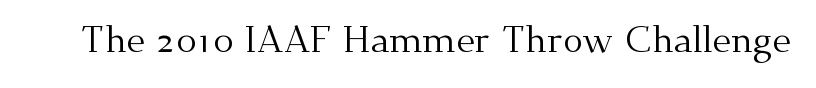
Q: Is the text bold? A: No.
Q: Is the text italic (slanted)? A: No, it is upright.
Q: Is the typeface a serif or a sans-serif typeface? A: Serif.
Q: Is the text underlined? A: No.
Q: Is the spacing between letters normal or unusually wide? A: Normal.
Q: Width (condensed, normal, or wide)? A: Normal.
Q: Stroke contrast? A: Medium.
Q: x-height? A: Small.
Q: Monospaced? A: No.
